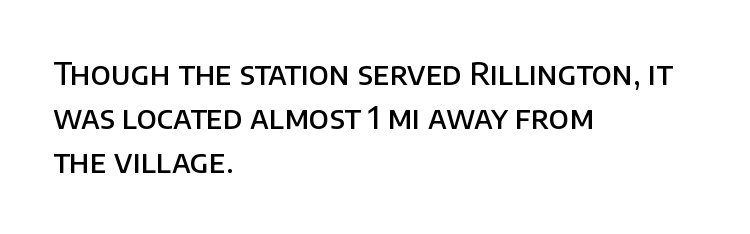
{"serif": "no", "italic": "no", "bold": "semi", "weight": "semibold", "width": "normal", "stroke_contrast": "low", "x_height": "large", "monospaced": "no", "underline": "no", "align": "left", "line_spacing": "normal", "line_spacing_ratio": 1.42, "letter_spacing": "normal", "letter_spacing_em": 0.0, "glyph_px": 31}
